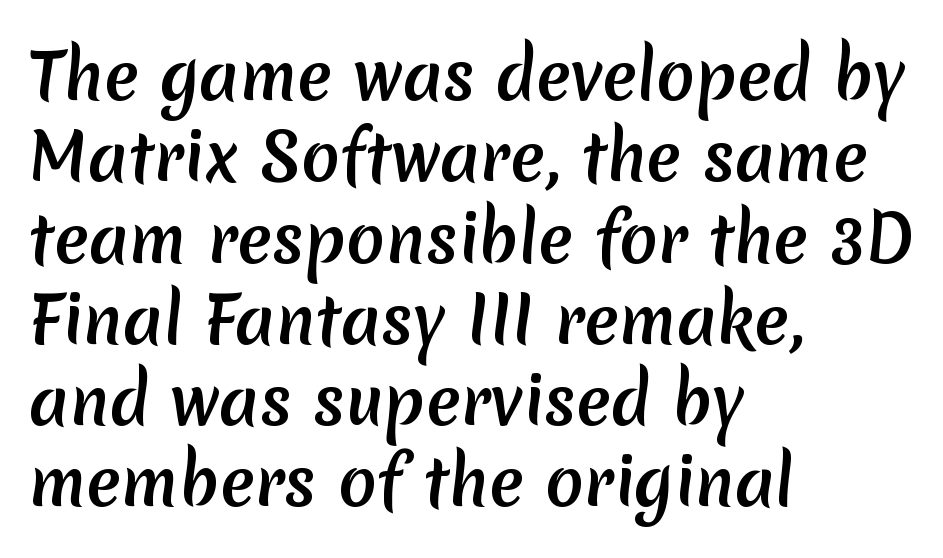
The image shows 64 px semibold sans-serif type; set left-aligned, normal line spacing (1.27x), normal letter spacing, not underlined; low stroke contrast and a medium x-height.
